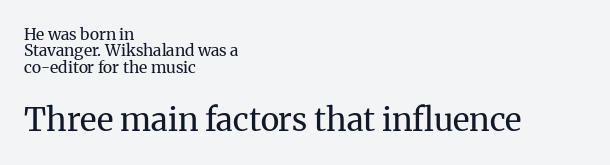
Spacing verdict: proportional, widths tailored to each character. You can tell from the footed stems that serif type was used. Letters have the restrained weight of plain body copy at most. The horizontal fit of the characters is conventional and even. Only glyphs here, with clear space below each row. This layout puts the modest block above and the oversized block below.
